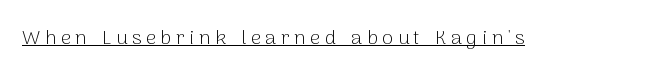
Bold? No — there's no thickening of the strokes. The string is rendered with underlining switched on. Glyph-to-glyph distance is far greater than everyday printed text. The lettering holds an erect, upright posture throughout.
